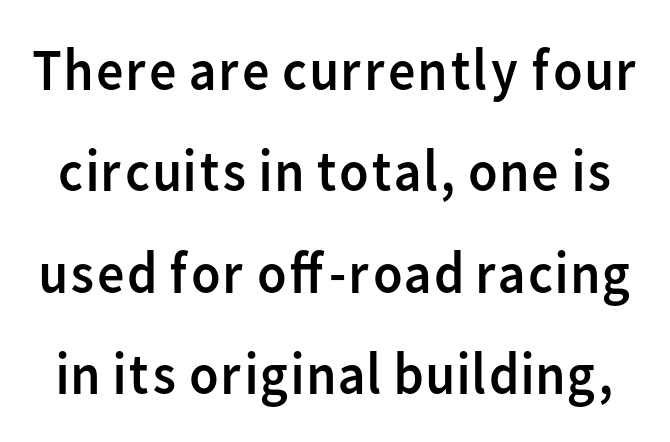
The image shows 60 px regular-weight sans-serif type, upright; set normal line spacing (1.69x), normal letter spacing, not underlined; low stroke contrast and a medium x-height.
